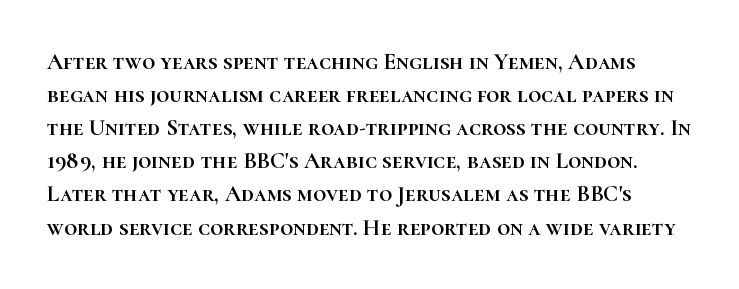
The space between consecutive lines is moderate. Beneath every word, the page is bare. A typesetter would mark this as roman, not italic. Is the letter spacing exaggerated? No — it looks like the ordinary default.
